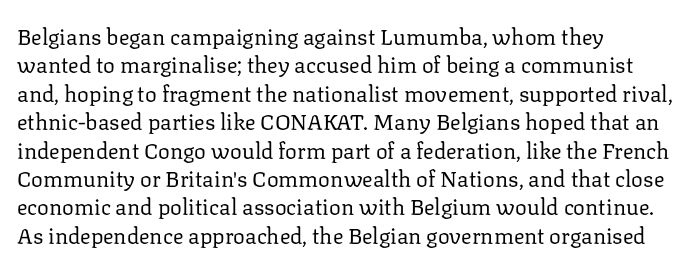
{"italic": "no", "bold": "no", "underline": "no", "align": "left", "line_spacing": "normal", "line_spacing_ratio": 1.29, "letter_spacing": "normal", "letter_spacing_em": 0.0, "glyph_px": 22}
